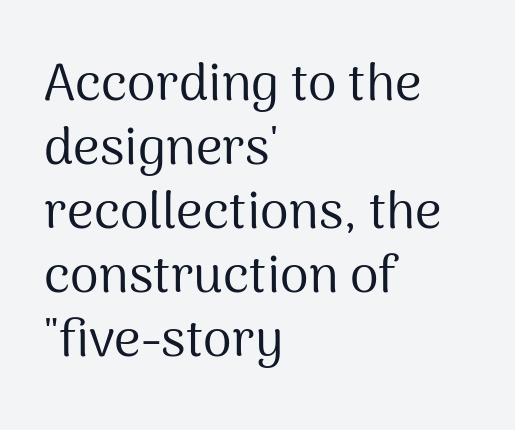
{"serif": "no", "italic": "no", "bold": "no", "weight": "regular", "width": "normal", "stroke_contrast": "medium", "x_height": "medium", "monospaced": "no", "underline": "no", "align": "left", "line_spacing_ratio": 1.23, "letter_spacing": "normal", "letter_spacing_em": 0.0, "glyph_px": 52}
